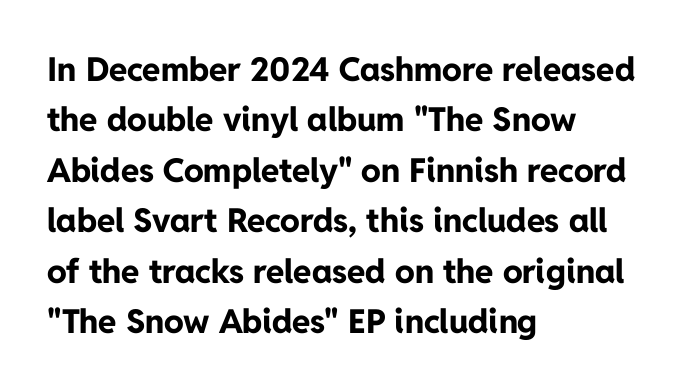
Tracking value appears to be zero — textbook default spacing. The rendering uses a moderate line-height, typical for paragraphs. This is the regular roman posture of the typeface. Nobody drew a line under any word here. Here the designer chose a conventional face with non-uniform glyph widths.
